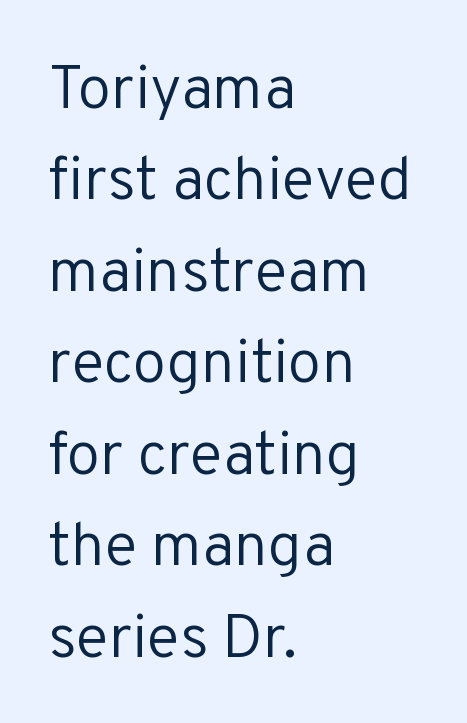
{"serif": "no", "italic": "no", "bold": "no", "weight": "regular", "width": "normal", "stroke_contrast": "low", "x_height": "medium", "monospaced": "no", "underline": "no", "align": "left", "line_spacing": "normal", "line_spacing_ratio": 1.5, "letter_spacing": "normal", "letter_spacing_em": 0.0, "glyph_px": 61}
